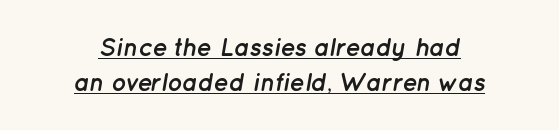
The image shows 25 px bold type, italic (leaning right); set centered, normal line spacing (1.42x), normal letter spacing, underlined.
